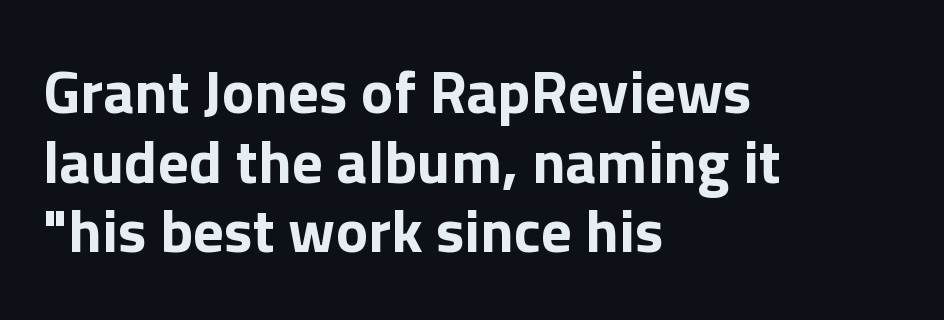
Italic: no, the glyphs are upright roman. As a designer I'd log this as weight 700, bold. Note the varied advance widths — an 'i' is clearly narrower than an 'm'. You could barely slide anything between these rows.
